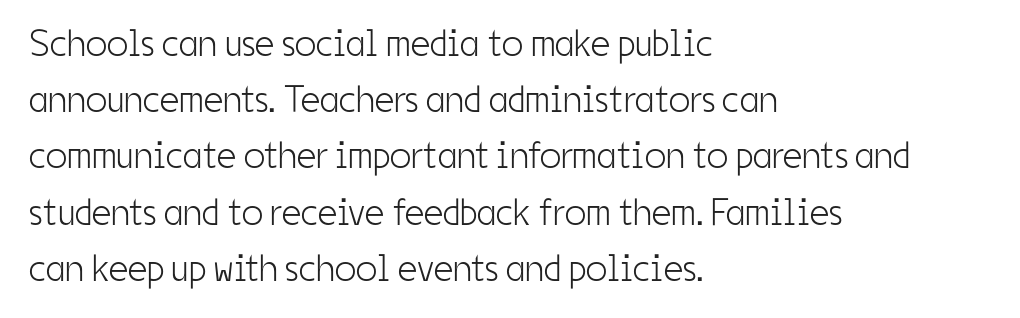
Q: Is the text bold? A: No.
Q: Is the text italic (slanted)? A: No, it is upright.
Q: Is the typeface a serif or a sans-serif typeface? A: Sans-serif.
Q: Is the text underlined? A: No.
Q: How is the paragraph aligned? A: Left-aligned.
Q: Is the spacing between letters normal or unusually wide? A: Normal.
Q: Is the spacing between lines tight, normal or loose? A: Normal.
Q: Width (condensed, normal, or wide)? A: Condensed.
Q: Stroke contrast? A: Low.
Q: x-height? A: Medium.
Q: Monospaced? A: No.
